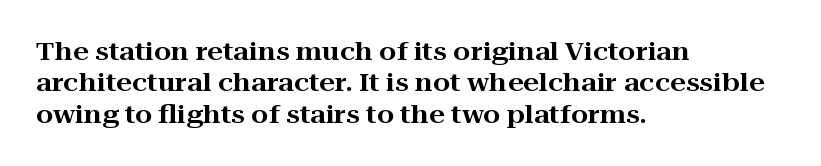
The space directly below the letters is spotless. Whoever set this chose a conventional vertical rhythm. The typesetter chose a ragged-right arrangement here. Posture: straight, roman, zero tilt. Standard letterfit; no display-style spreading of the glyphs.
